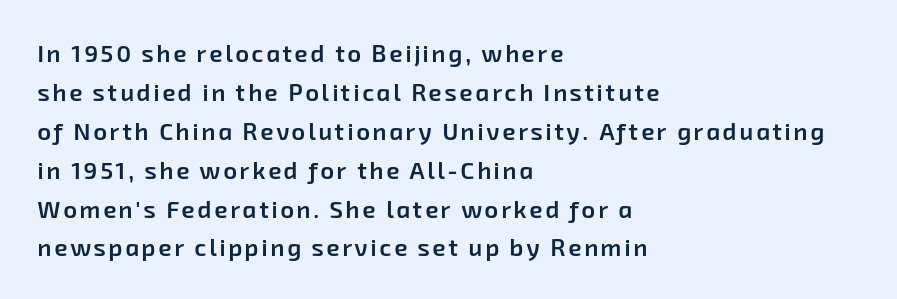
The image shows 24 px text type; set left-aligned, normal line spacing (1.62x), not underlined.
